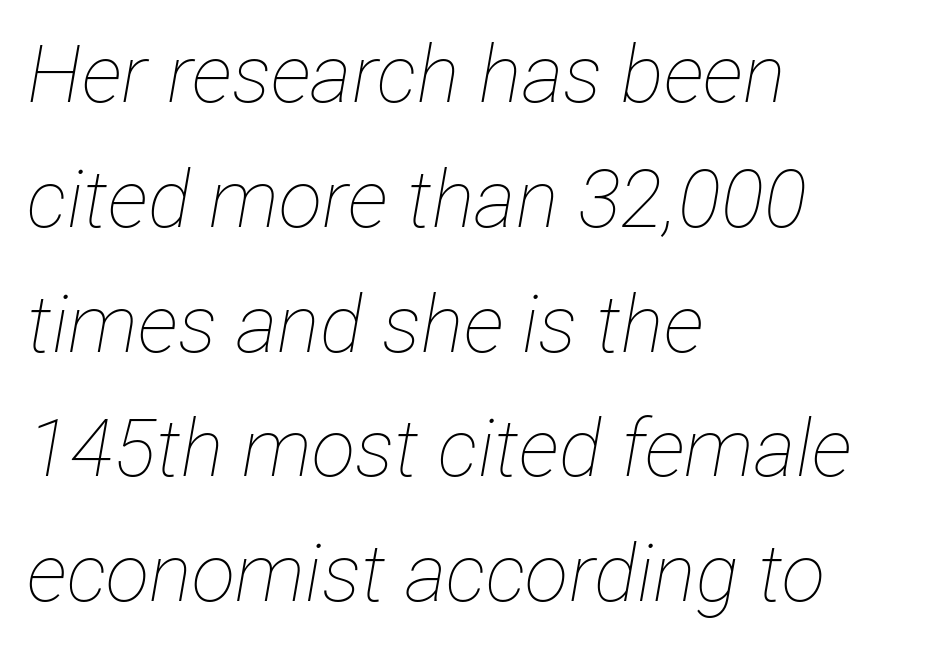
The image shows 80 px thin, condensed type, italic (leaning right); set left-aligned, normal line spacing (1.56x), normal letter spacing, not underlined; low stroke contrast and a medium x-height.
